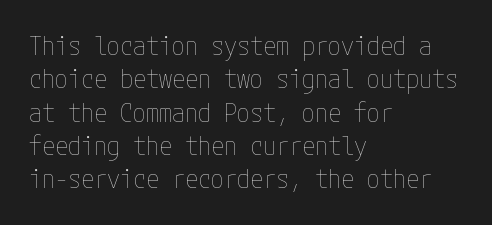
{"italic": "no", "bold": "no", "underline": "no", "align": "left", "line_spacing": "normal", "line_spacing_ratio": 1.28, "letter_spacing": "normal", "letter_spacing_em": 0.0, "glyph_px": 26}
